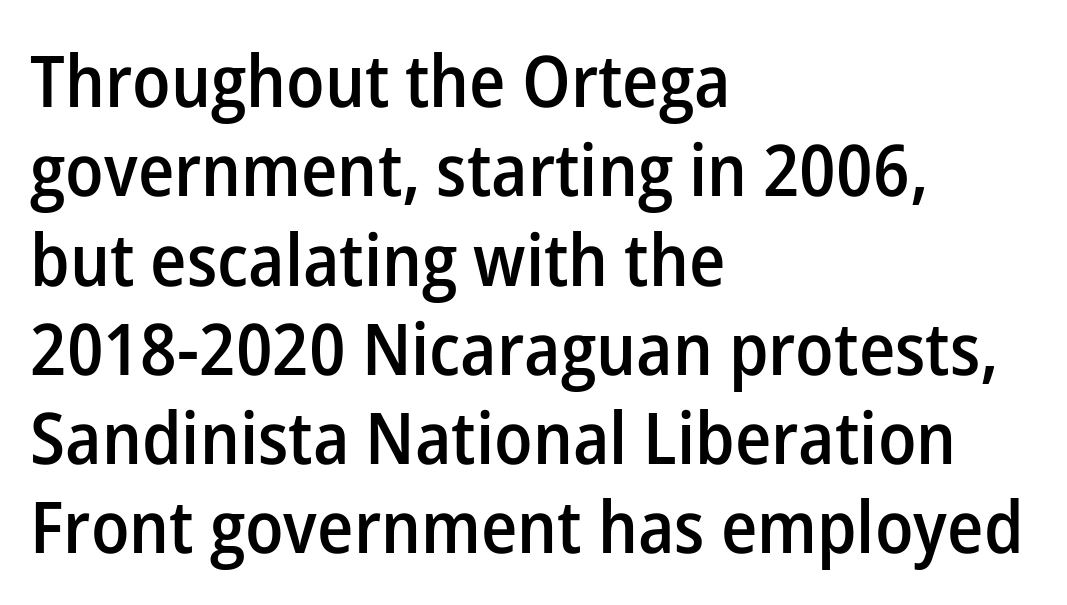
Q: Is the text bold? A: Semi-bold.
Q: Is the text italic (slanted)? A: No, it is upright.
Q: Is the typeface a serif or a sans-serif typeface? A: Sans-serif.
Q: Is the text underlined? A: No.
Q: How is the paragraph aligned? A: Left-aligned.
Q: Is the spacing between letters normal or unusually wide? A: Normal.
Q: Width (condensed, normal, or wide)? A: Normal.
Q: Stroke contrast? A: Low.
Q: x-height? A: Medium.
Q: Monospaced? A: No.
